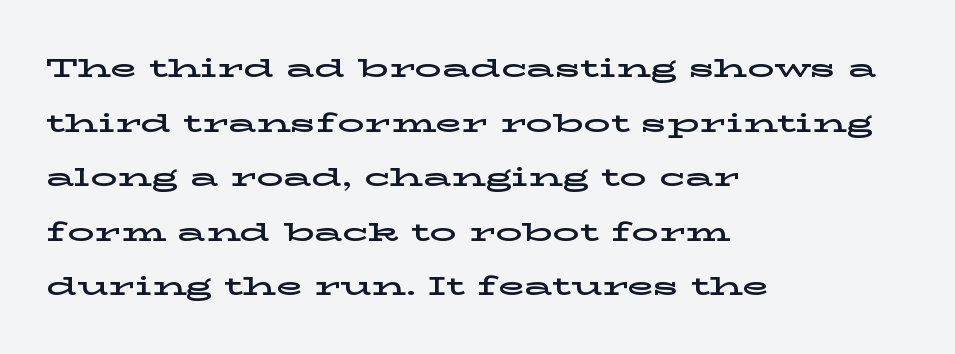
Inter-character spacing is left at the font's built-in metrics. Reading down the block, your eye returns to a fixed left position each line. Every character sits straight up, as roman type does. Does the leading feel generous? Absolutely, it's lavish. The baseline area is clear.
